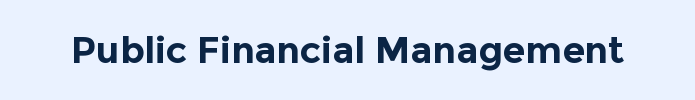
Q: Is the text bold? A: Yes.
Q: Is the text italic (slanted)? A: No, it is upright.
Q: Is the typeface a serif or a sans-serif typeface? A: Sans-serif.
Q: Is the text underlined? A: No.
Q: Is the spacing between letters normal or unusually wide? A: Normal.
Q: Width (condensed, normal, or wide)? A: Normal.
Q: x-height? A: Medium.
Q: Monospaced? A: No.
